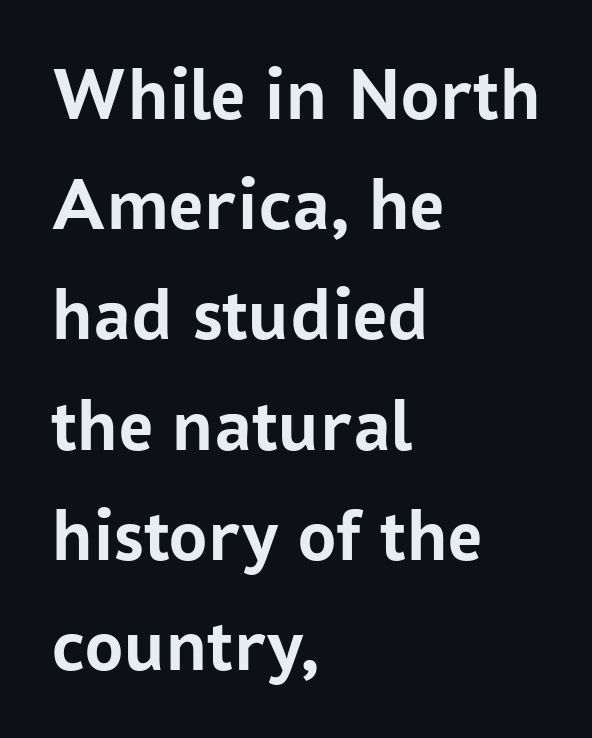
The image shows 76 px semibold sans-serif type, upright; set left-aligned, normal line spacing (1.45x), normal letter spacing, not underlined; low stroke contrast and a medium x-height.
